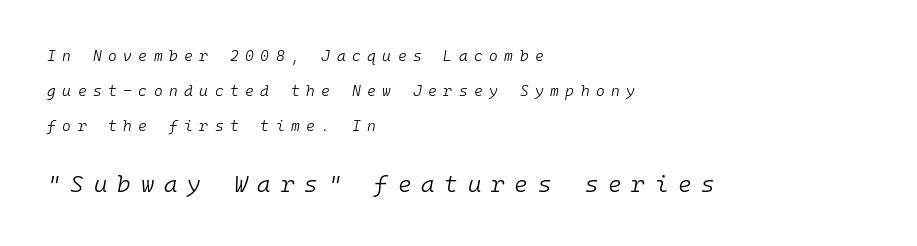
Notice how the stems are inclined rather than vertical — that's the hallmark of italics. If you drew a ruler down the left edge, every line would touch it. Someone cranked the tracking dial way up on this one. The more generous point size was reserved for the lower chunk.
